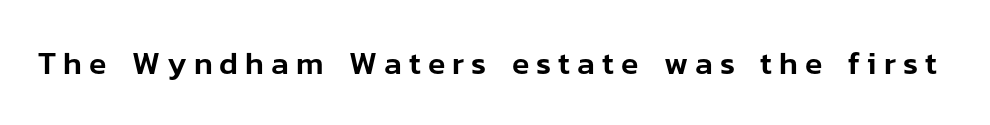
The image shows 32 px sans-serif type, upright; set unusually wide letter spacing (+0.22 em), not underlined; low stroke contrast and a medium x-height.
